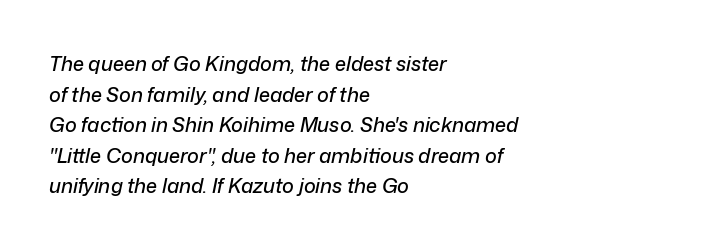
The image shows 20 px text type, italic (leaning right); set left-aligned, normal line spacing (1.53x), normal letter spacing, not underlined.
